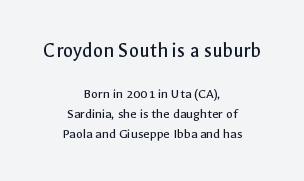
The image shows 21 px text type, upright; set centered, normal line spacing (1.43x), normal letter spacing, not underlined; the first (top) block is 1.5x larger.
